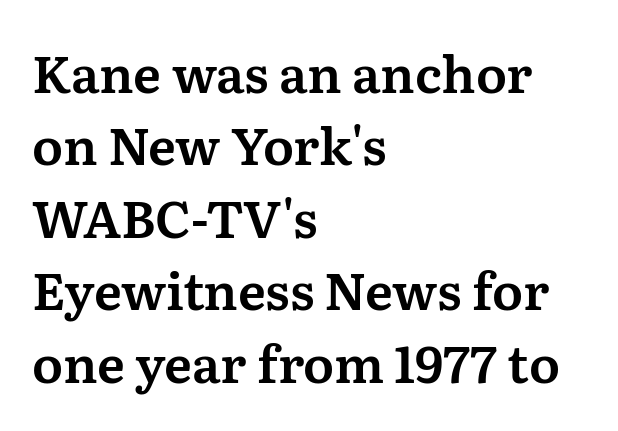
The image shows 51 px serif type, upright; set left-aligned, normal line spacing (1.42x), normal letter spacing, not underlined; medium stroke contrast and a medium x-height.
